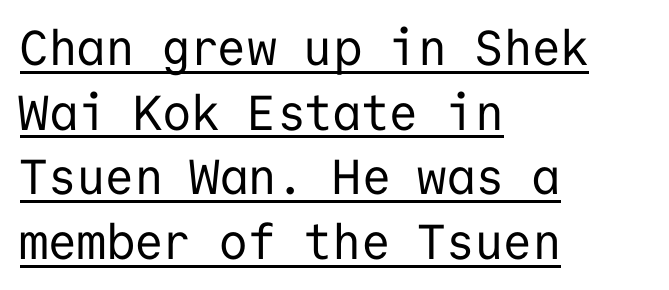
The image shows 49 px regular-weight sans-serif type, upright, monospaced; set left-aligned, normal line spacing (1.32x), normal letter spacing, underlined; low stroke contrast and a medium x-height.
